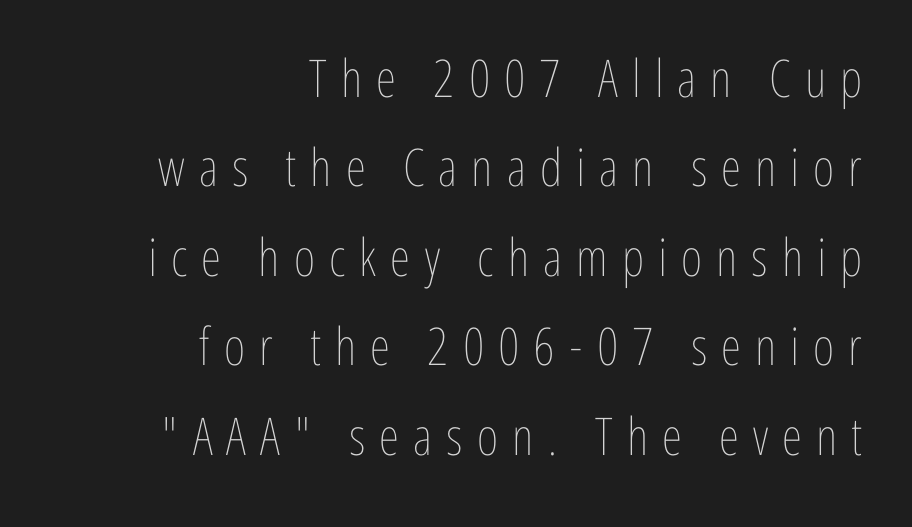
The image shows 52 px thin, condensed type, upright; set right-aligned, line spacing 1.72x, unusually wide letter spacing (+0.27 em), not underlined; low stroke contrast and a medium x-height.
